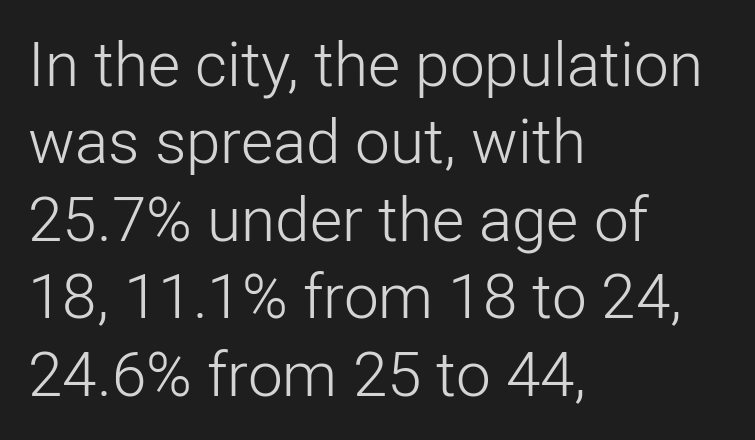
The image shows 62 px light sans-serif type, upright; set left-aligned, normal line spacing (1.25x), normal letter spacing, not underlined; low stroke contrast and a medium x-height.
